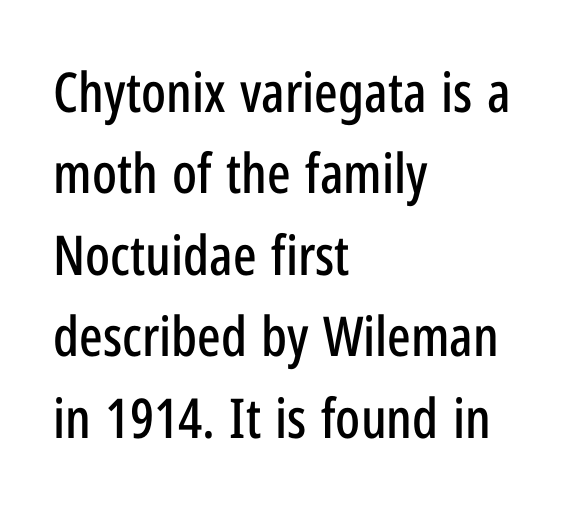
The image shows 55 px condensed sans-serif type, upright; set left-aligned, normal line spacing (1.48x), normal letter spacing, not underlined; low stroke contrast and a medium x-height.
